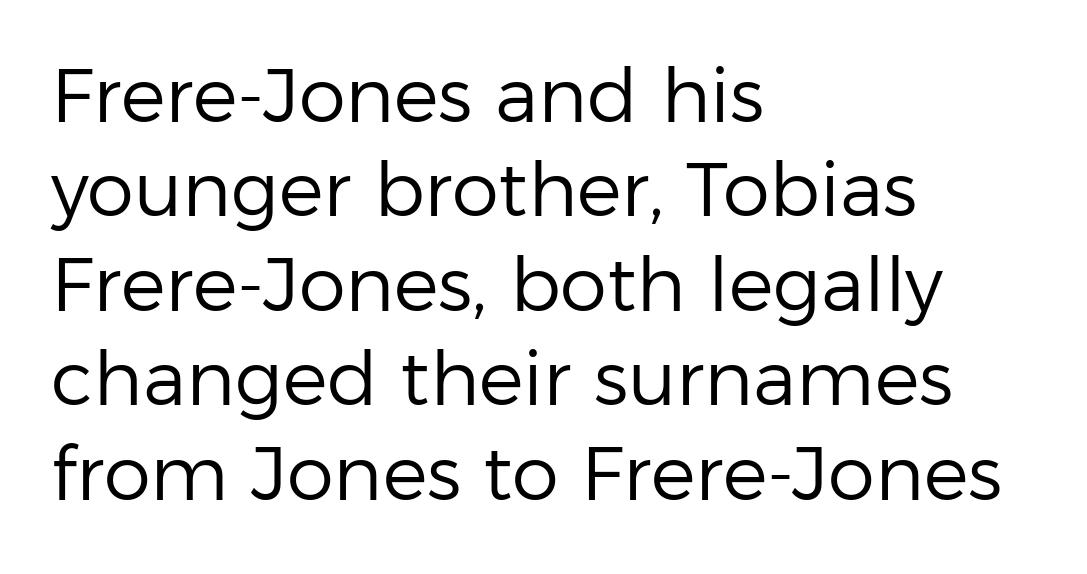
Do the characters align in a grid? No, the font is proportional. The glyphs in this specimen are sans serif. Honestly, the letter spacing is just normal — you wouldn't notice it. Line starts are locked; line ends wander.
